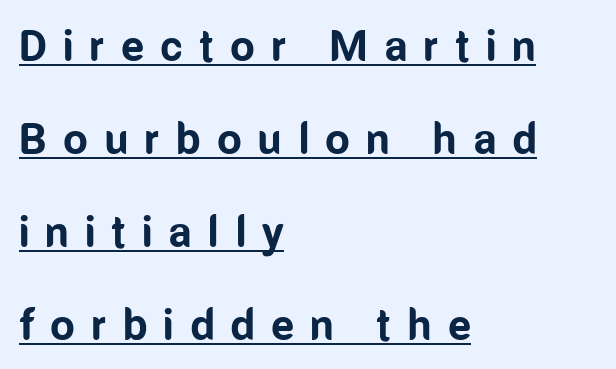
Q: Is the text bold? A: Yes.
Q: Is the text italic (slanted)? A: No, it is upright.
Q: Is the typeface a serif or a sans-serif typeface? A: Sans-serif.
Q: Is the text underlined? A: Yes.
Q: How is the paragraph aligned? A: Left-aligned.
Q: Is the spacing between letters normal or unusually wide? A: Unusually wide.
Q: Is the spacing between lines tight, normal or loose? A: Loose.
Q: Width (condensed, normal, or wide)? A: Condensed.
Q: Stroke contrast? A: Low.
Q: x-height? A: Medium.
Q: Monospaced? A: No.
